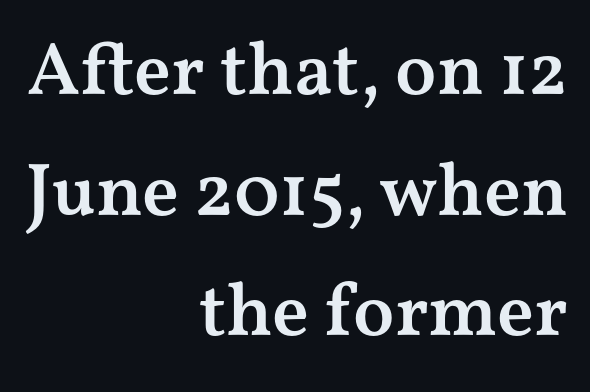
Q: Is the text bold? A: Semi-bold.
Q: Is the text italic (slanted)? A: No, it is upright.
Q: Is the typeface a serif or a sans-serif typeface? A: Serif.
Q: Is the text underlined? A: No.
Q: How is the paragraph aligned? A: Right-aligned.
Q: Is the spacing between letters normal or unusually wide? A: Normal.
Q: Is the spacing between lines tight, normal or loose? A: Normal.
Q: Width (condensed, normal, or wide)? A: Wide.
Q: Stroke contrast? A: Medium.
Q: x-height? A: Medium.
Q: Monospaced? A: No.
